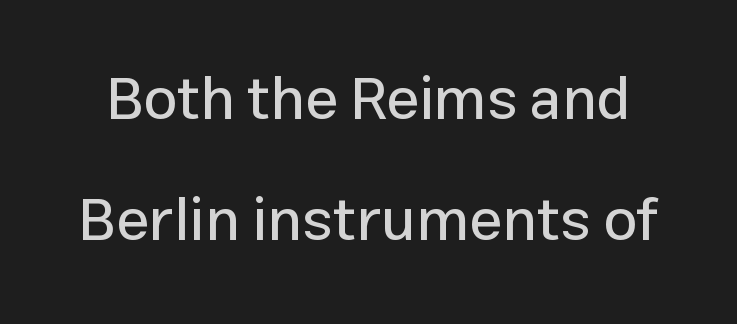
Q: Is the text italic (slanted)? A: No, it is upright.
Q: Is the typeface a serif or a sans-serif typeface? A: Sans-serif.
Q: Is the text underlined? A: No.
Q: Is the spacing between letters normal or unusually wide? A: Normal.
Q: Is the spacing between lines tight, normal or loose? A: Loose.
Q: Width (condensed, normal, or wide)? A: Normal.
Q: Stroke contrast? A: Low.
Q: x-height? A: Medium.
Q: Monospaced? A: No.
